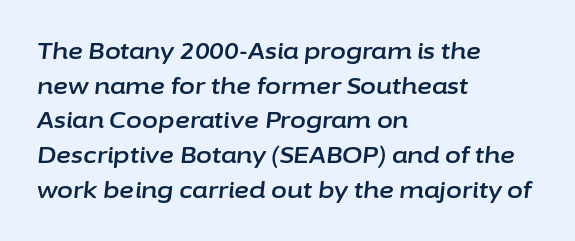
Q: Is the text italic (slanted)? A: Yes, it leans right by about 6 degrees.
Q: Is the text underlined? A: No.
Q: How is the paragraph aligned? A: Left-aligned.
Q: Is the spacing between letters normal or unusually wide? A: Normal.
Q: Is the spacing between lines tight, normal or loose? A: Normal.
